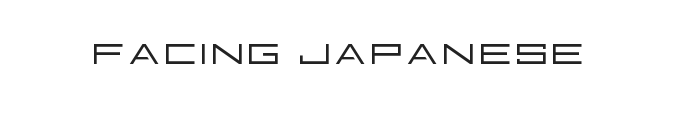
{"serif": "no", "italic": "no", "bold": "no", "weight": "light", "width": "wide", "stroke_contrast": "low", "x_height": "large", "monospaced": "no", "underline": "no", "letter_spacing": "normal", "letter_spacing_em": 0.0, "glyph_px": 54}
